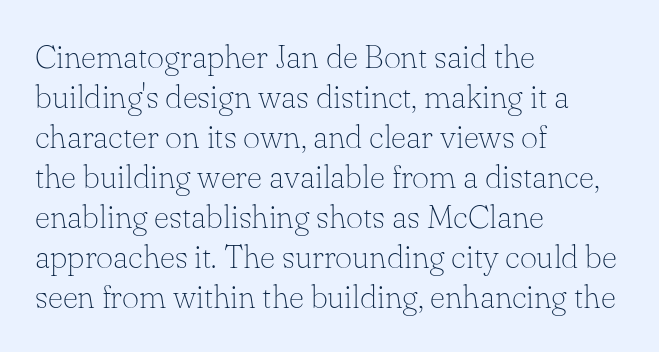
Characters remain perfectly vertical along every line. These lines are rendered in a variable-pitch font. This is not heavy type; no bold has been used. Every row of glyphs begins at an identical x-position on the left.
